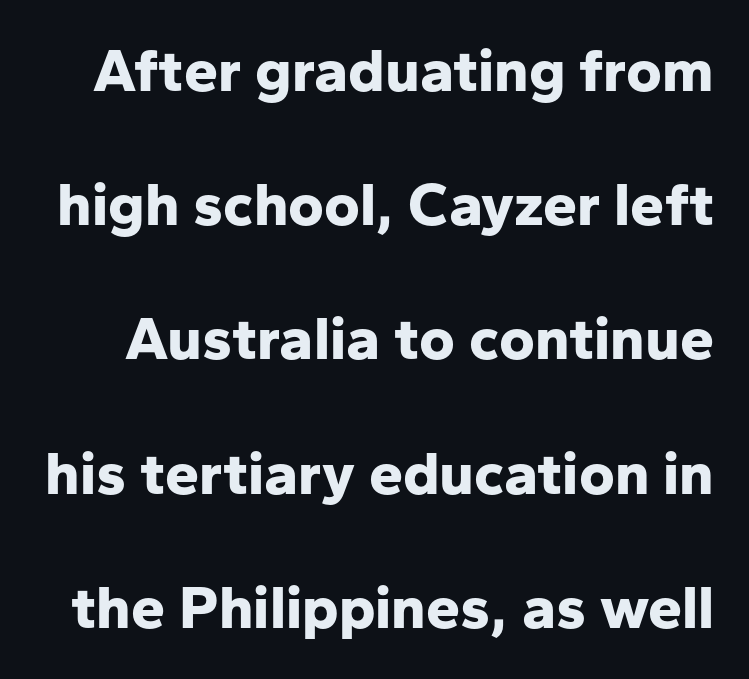
Q: Is the text bold? A: Yes.
Q: Is the text italic (slanted)? A: No, it is upright.
Q: Is the typeface a serif or a sans-serif typeface? A: Sans-serif.
Q: Is the text underlined? A: No.
Q: Is the spacing between letters normal or unusually wide? A: Normal.
Q: Is the spacing between lines tight, normal or loose? A: Loose.
Q: Width (condensed, normal, or wide)? A: Normal.
Q: Stroke contrast? A: Low.
Q: x-height? A: Medium.
Q: Monospaced? A: No.
